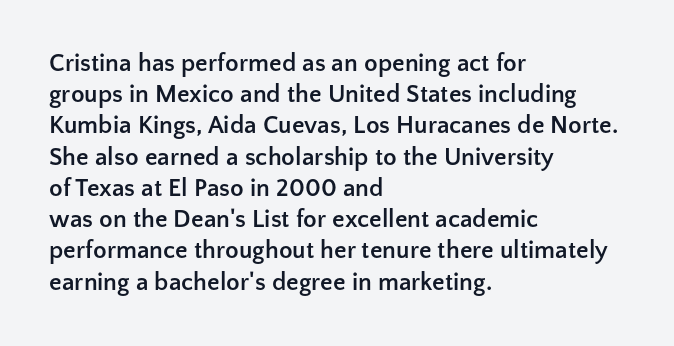
{"italic": "no", "bold": "yes", "underline": "no", "align": "left", "line_spacing": "normal", "line_spacing_ratio": 1.25, "letter_spacing": "normal", "letter_spacing_em": 0.0, "glyph_px": 25}
